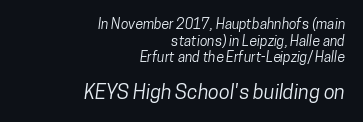
The image shows 20 px text type; set right-aligned, line spacing 1.18x, normal letter spacing, not underlined; the second (bottom) block is 1.43x larger.
